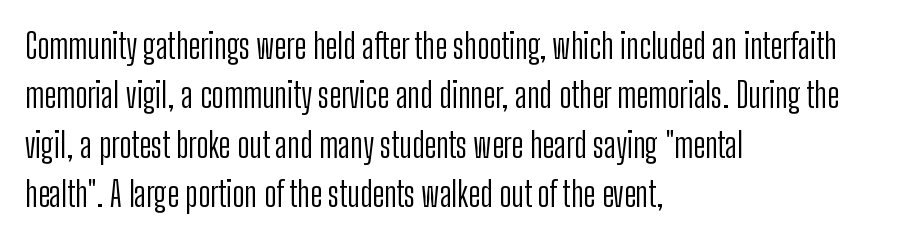
The typesetter chose a ragged-right arrangement here. Line spacing here is normal. The foot of each line stays bare and open. Is the letter spacing exaggerated? No — it looks like the ordinary default. Posture: vertical.
